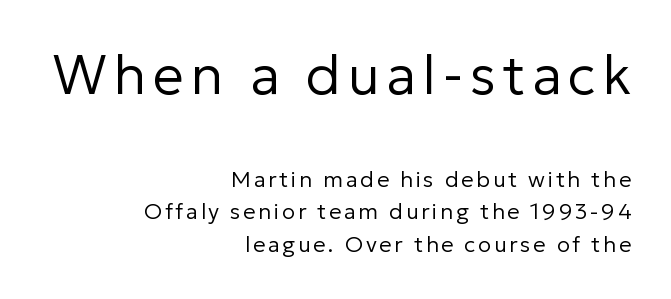
The image shows 55 px regular-weight sans-serif type, upright; set right-aligned, normal line spacing (1.47x), not underlined; the first (top) block is 2.5x larger; low stroke contrast and a medium x-height.
